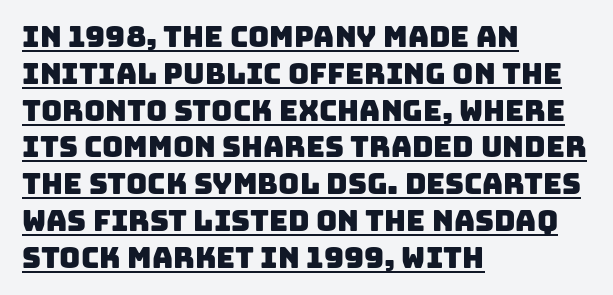
The image shows 29 px sans-serif type; set left-aligned, normal line spacing (1.27x), normal letter spacing, underlined; low stroke contrast and a large x-height.
